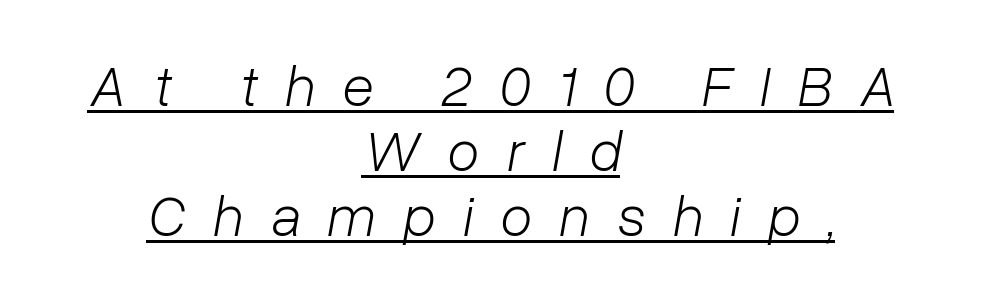
Q: Is the text bold? A: No.
Q: Is the text italic (slanted)? A: Yes, it leans right by about 10 degrees.
Q: Is the text underlined? A: Yes.
Q: How is the paragraph aligned? A: Centered.
Q: Is the spacing between letters normal or unusually wide? A: Unusually wide.
Q: Is the spacing between lines tight, normal or loose? A: Tight.
Q: Width (condensed, normal, or wide)? A: Normal.
Q: Stroke contrast? A: Low.
Q: x-height? A: Medium.
Q: Monospaced? A: No.
